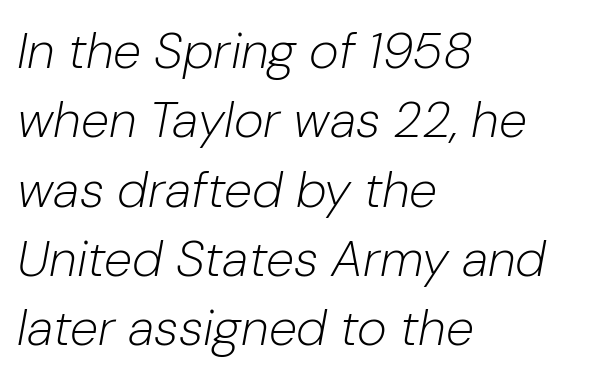
Q: Is the text bold? A: No.
Q: Is the text italic (slanted)? A: Yes, it leans right by about 10 degrees.
Q: Is the text underlined? A: No.
Q: How is the paragraph aligned? A: Left-aligned.
Q: Is the spacing between letters normal or unusually wide? A: Normal.
Q: Is the spacing between lines tight, normal or loose? A: Normal.
Q: Width (condensed, normal, or wide)? A: Normal.
Q: Stroke contrast? A: Low.
Q: x-height? A: Medium.
Q: Monospaced? A: No.
